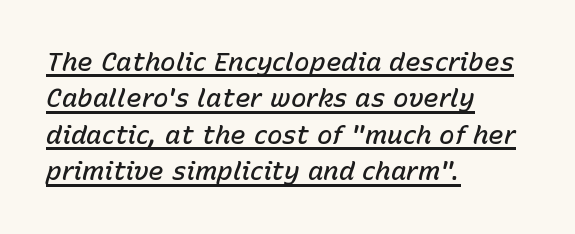
{"italic": "yes", "lean": "right", "slant_degrees": 15, "bold": "semi", "underline": "yes", "align": "left", "line_spacing": "normal", "line_spacing_ratio": 1.4, "letter_spacing": "normal", "letter_spacing_em": 0.0, "glyph_px": 26}
